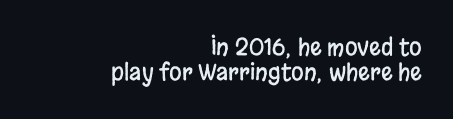
Q: Is the text italic (slanted)? A: No, it is upright.
Q: Is the text underlined? A: No.
Q: How is the paragraph aligned? A: Right-aligned.
Q: Is the spacing between letters normal or unusually wide? A: Normal.
Q: Is the spacing between lines tight, normal or loose? A: Tight.
